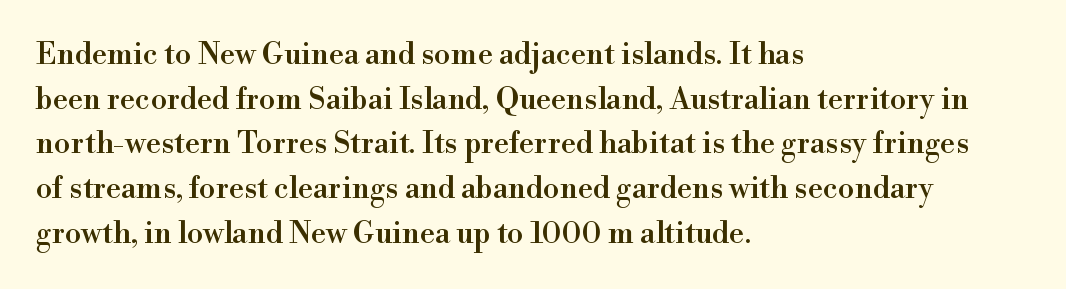
The image shows 30 px serif type, upright; set left-aligned, normal line spacing (1.49x), normal letter spacing, not underlined; high stroke contrast and a small x-height.
